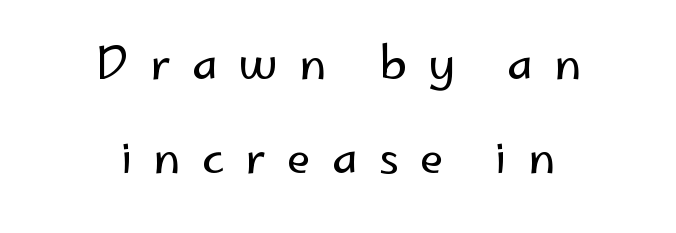
This sample has the flowing, uneven cadence of proportional lettering. The paragraph has two soft edges and a firm central axis. This is the regular roman posture of the typeface. A bare baseline throughout the passage. No letter is thick-stroked: the sample isn't bold.
